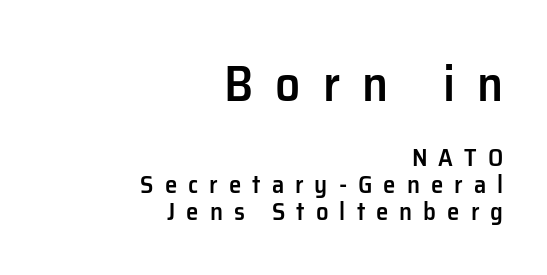
The image shows 50 px semibold sans-serif type, upright; set right-aligned, tight line spacing (1.07x), unusually wide letter spacing (+0.44 em), not underlined; the first (top) block is 2.0x larger; low stroke contrast and a medium x-height.
